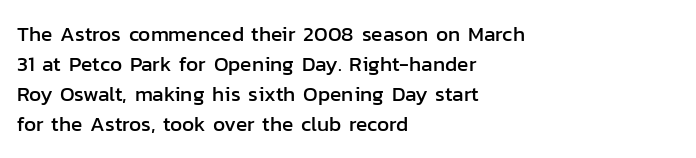
The gaps between neighbouring characters are ordinary and unremarkable. This rendering uses left alignment, leaving the right contour irregular. Horizontal bands of white between lines are of average thickness. The strip under each line holds only bare page. It's the straight-up-and-down kind of type.
